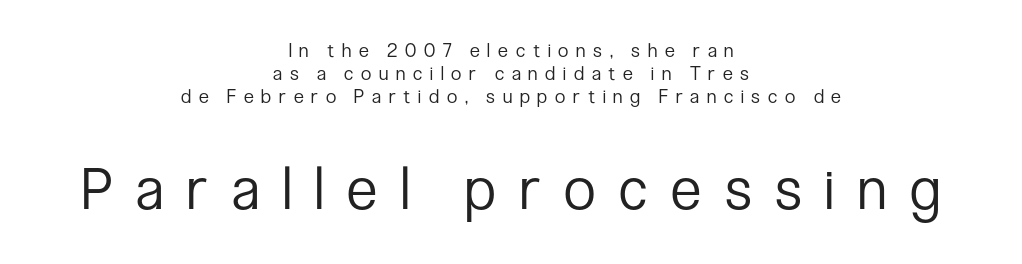
The image shows 58 px regular-weight, condensed sans-serif type, upright; set centered, line spacing 1.2x, unusually wide letter spacing (+0.41 em), not underlined; the second (bottom) block is 3.05x larger; low stroke contrast and a medium x-height.
